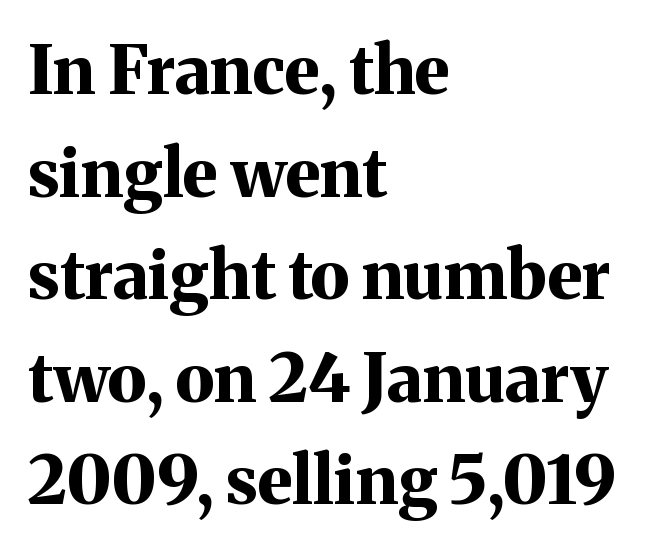
{"serif": "yes", "italic": "no", "bold": "yes", "weight": "bold", "width": "normal", "stroke_contrast": "medium", "x_height": "medium", "monospaced": "no", "underline": "no", "align": "left", "line_spacing": "normal", "line_spacing_ratio": 1.53, "letter_spacing": "normal", "letter_spacing_em": 0.0, "glyph_px": 67}
